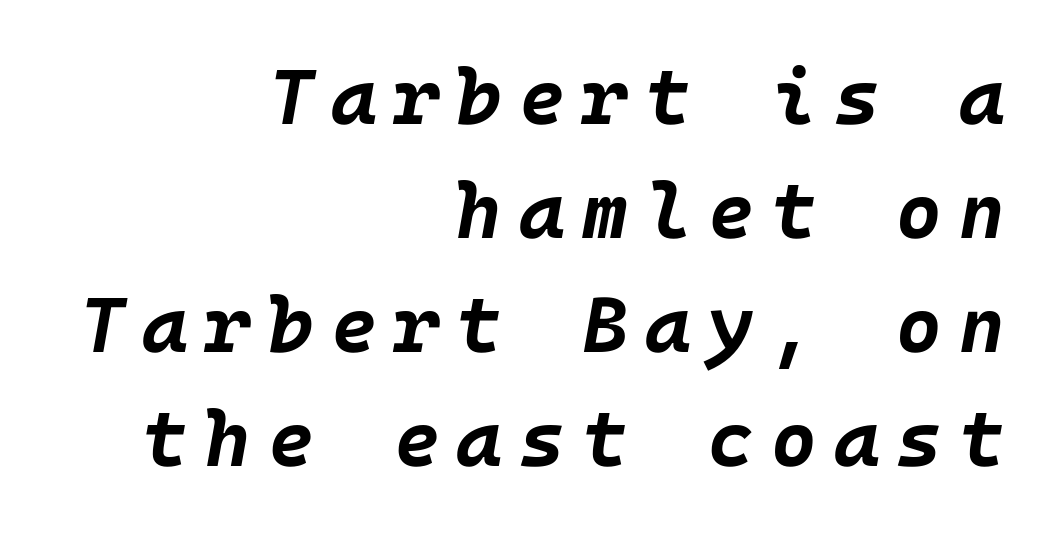
Q: Is the text bold? A: Yes.
Q: Is the text italic (slanted)? A: Yes, it leans right by about 10 degrees.
Q: Is the text underlined? A: No.
Q: How is the paragraph aligned? A: Right-aligned.
Q: Is the spacing between letters normal or unusually wide? A: Unusually wide.
Q: Is the spacing between lines tight, normal or loose? A: Normal.
Q: Width (condensed, normal, or wide)? A: Normal.
Q: Stroke contrast? A: Low.
Q: x-height? A: Large.
